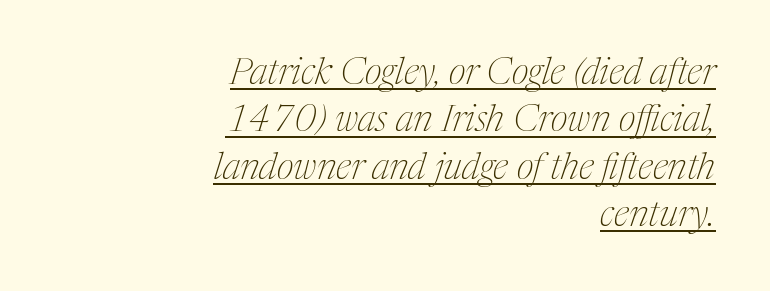
The image shows 37 px thin, condensed serif type, italic (leaning right); set right-aligned, normal line spacing (1.28x), normal letter spacing, underlined; medium stroke contrast and a medium x-height.
